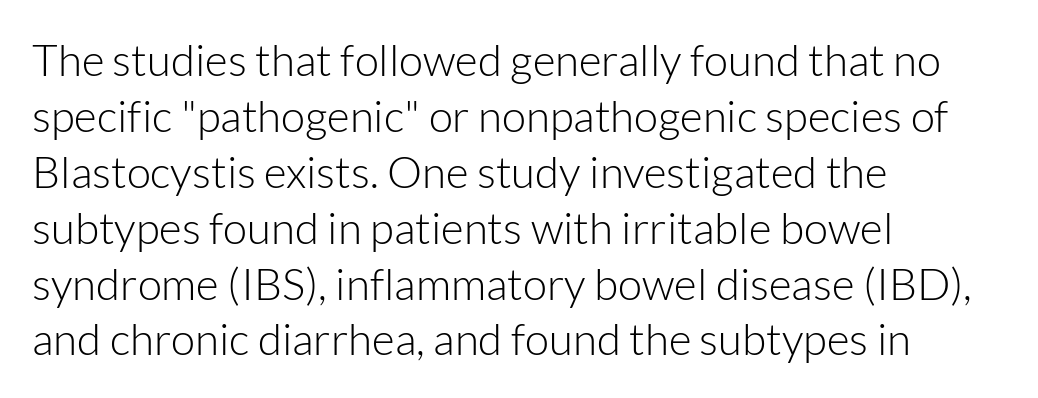
The image shows 44 px light sans-serif type, upright; set left-aligned, normal line spacing (1.27x), normal letter spacing, not underlined; low stroke contrast and a medium x-height.
